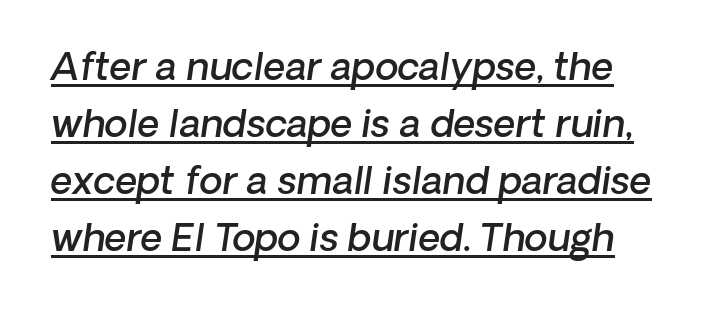
{"serif": "no", "bold": "semi", "weight": "semibold", "width": "normal", "stroke_contrast": "low", "x_height": "medium", "monospaced": "no", "underline": "yes", "line_spacing": "normal", "line_spacing_ratio": 1.5, "letter_spacing": "normal", "letter_spacing_em": 0.0, "glyph_px": 38}
